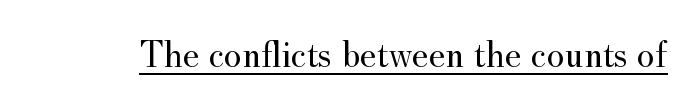
The image shows 38 px regular-weight serif type, upright; set normal letter spacing, underlined; medium stroke contrast and a small x-height.
